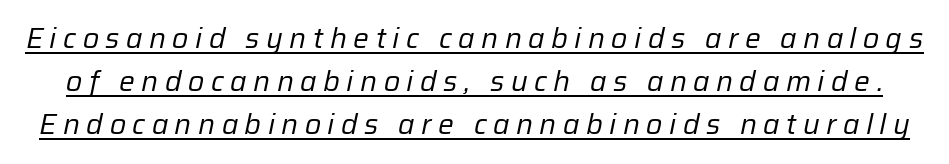
The image shows 28 px regular-weight type, italic (leaning right); set normal line spacing (1.54x), unusually wide letter spacing (+0.23 em), underlined; low stroke contrast and a medium x-height.
